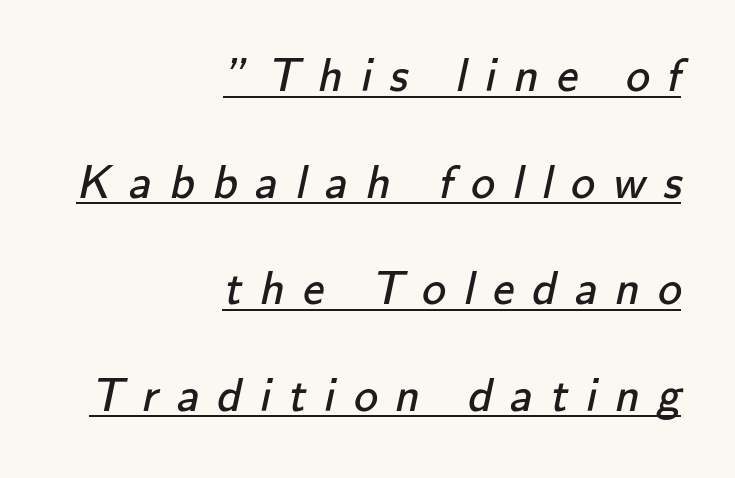
The image shows 48 px regular-weight sans-serif type; set right-aligned, loose line spacing (2.22x), unusually wide letter spacing (+0.37 em), underlined; low stroke contrast and a small x-height.
